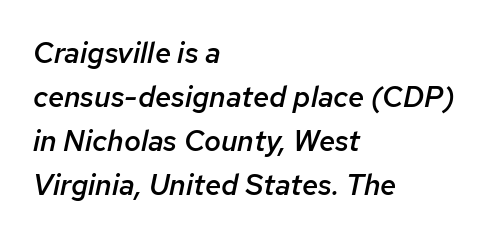
Q: Is the text bold? A: Semi-bold.
Q: Is the text italic (slanted)? A: Yes, it leans right by about 12 degrees.
Q: Is the text underlined? A: No.
Q: How is the paragraph aligned? A: Left-aligned.
Q: Is the spacing between letters normal or unusually wide? A: Normal.
Q: Is the spacing between lines tight, normal or loose? A: Normal.
Q: Width (condensed, normal, or wide)? A: Normal.
Q: Stroke contrast? A: Low.
Q: x-height? A: Medium.
Q: Monospaced? A: No.
